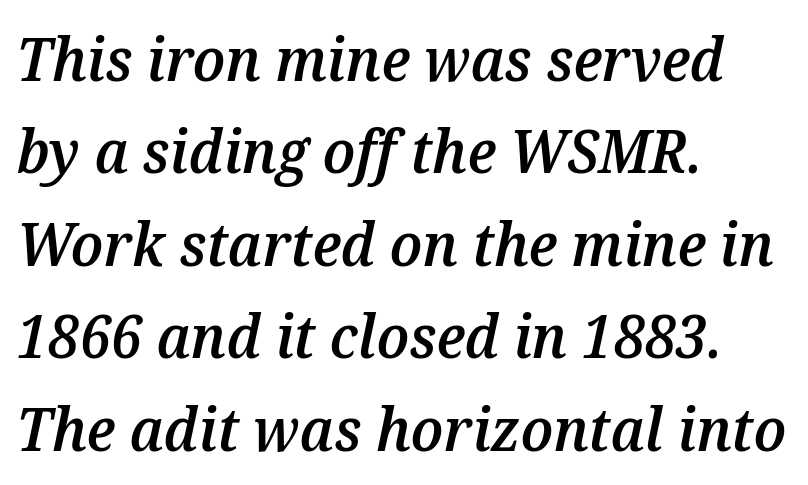
Q: Is the text bold? A: Semi-bold.
Q: Is the text italic (slanted)? A: Yes, it leans right by about 12 degrees.
Q: Is the text underlined? A: No.
Q: How is the paragraph aligned? A: Left-aligned.
Q: Is the spacing between letters normal or unusually wide? A: Normal.
Q: Is the spacing between lines tight, normal or loose? A: Normal.
Q: Width (condensed, normal, or wide)? A: Normal.
Q: Stroke contrast? A: Medium.
Q: x-height? A: Medium.
Q: Monospaced? A: No.
